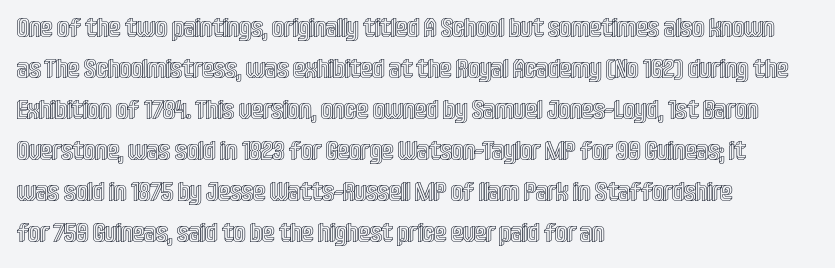
{"italic": "no", "underline": "no", "align": "left", "line_spacing": "normal", "line_spacing_ratio": 1.52, "letter_spacing": "normal", "letter_spacing_em": 0.0, "glyph_px": 27}
